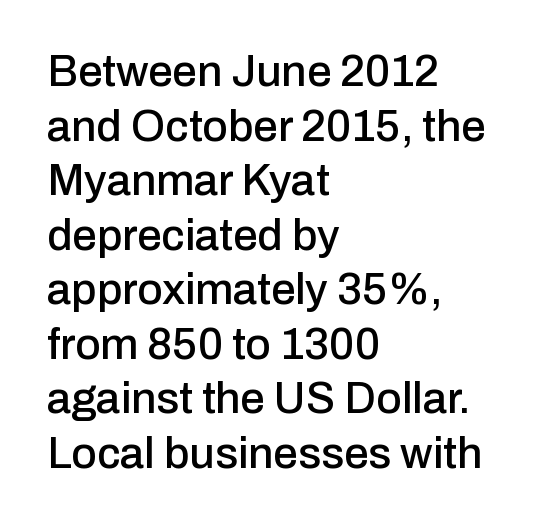
{"serif": "no", "italic": "no", "width": "normal", "stroke_contrast": "low", "x_height": "medium", "monospaced": "no", "underline": "no", "align": "left", "line_spacing_ratio": 1.24, "letter_spacing": "normal", "letter_spacing_em": 0.0, "glyph_px": 44}
